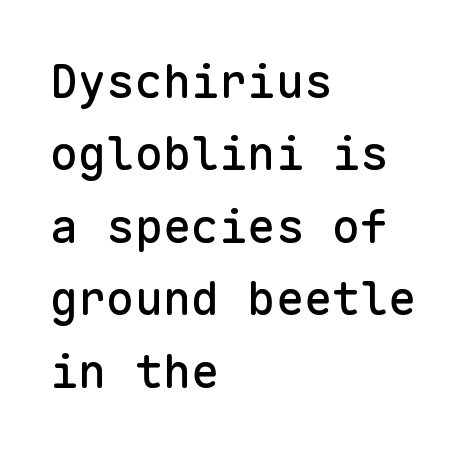
{"serif": "no", "italic": "no", "width": "normal", "stroke_contrast": "low", "x_height": "medium", "monospaced": "yes", "underline": "no", "align": "left", "line_spacing": "normal", "line_spacing_ratio": 1.54, "letter_spacing": "normal", "letter_spacing_em": 0.0, "glyph_px": 47}
